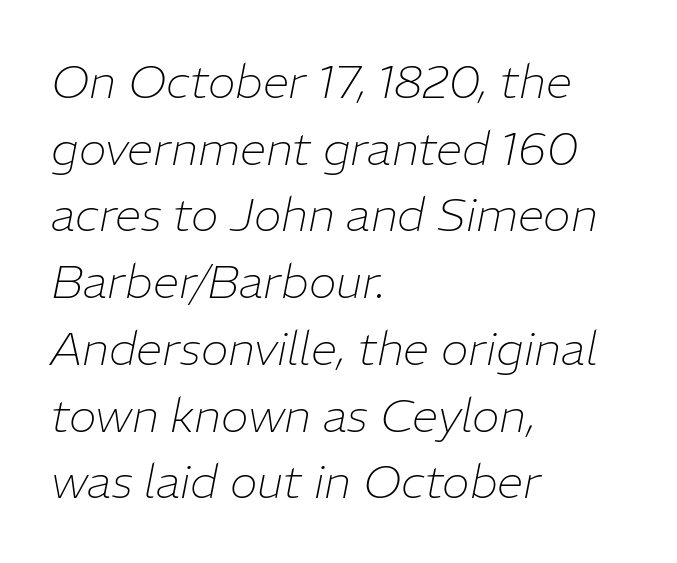
{"italic": "yes", "lean": "right", "slant_degrees": 11, "bold": "no", "weight": "thin", "width": "normal", "stroke_contrast": "low", "x_height": "medium", "monospaced": "no", "underline": "no", "align": "left", "line_spacing": "normal", "line_spacing_ratio": 1.42, "letter_spacing": "normal", "letter_spacing_em": 0.0, "glyph_px": 47}
